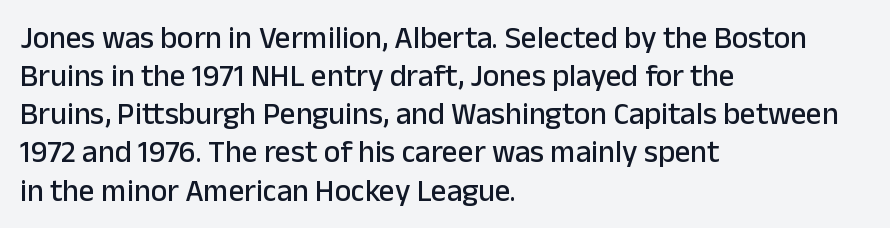
The image shows 31 px sans-serif type, upright; set left-aligned, line spacing 1.23x, normal letter spacing, not underlined; low stroke contrast and a medium x-height.
